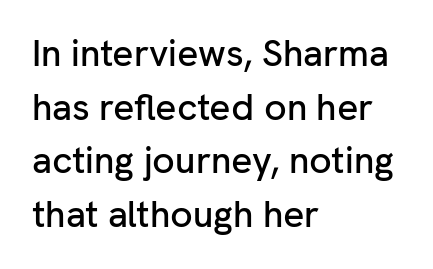
The image shows 37 px sans-serif type, upright; set left-aligned, normal line spacing (1.45x), normal letter spacing, not underlined; low stroke contrast and a medium x-height.
